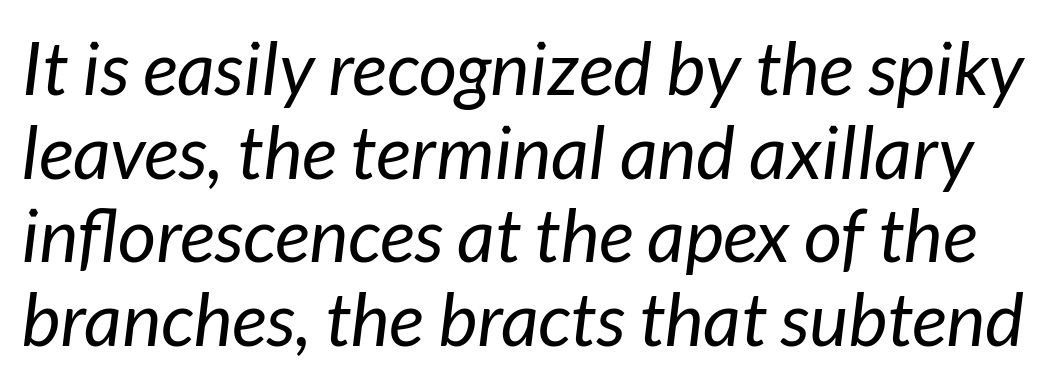
The image shows 74 px regular-weight type, italic (leaning right); set tight line spacing (1.13x), normal letter spacing, not underlined; low stroke contrast and a medium x-height.
